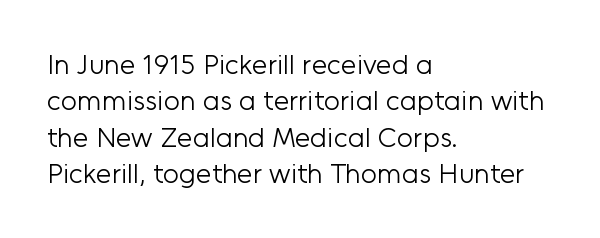
The image shows 28 px light sans-serif type, upright; set left-aligned, normal line spacing (1.3x), normal letter spacing, not underlined; low stroke contrast and a medium x-height.
